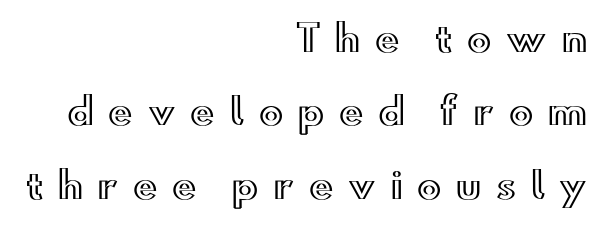
{"italic": "no", "width": "wide", "x_height": "small", "monospaced": "no", "underline": "no", "align": "right", "line_spacing": "loose", "line_spacing_ratio": 2.04, "letter_spacing": "wide", "letter_spacing_em": 0.41, "glyph_px": 36}
